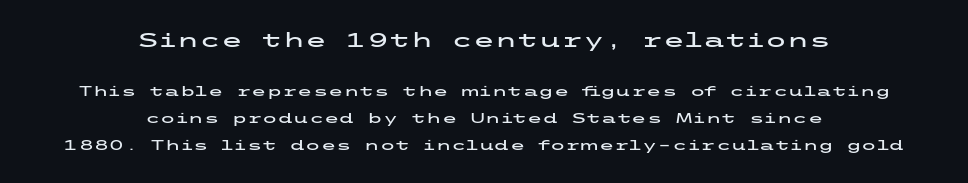
The paragraph shown floats in the horizontal middle. Compared with typical paragraphs, the rows here are farther apart. Nobody drew a line under any word here. The horizontal fit of the characters is conventional and even. Visually, the top section dominates because its glyphs are scaled up.
